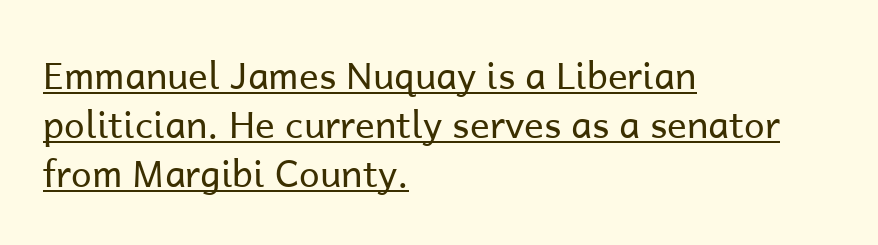
The image shows 37 px regular-weight sans-serif type, upright; set left-aligned, normal line spacing (1.32x), normal letter spacing, underlined; low stroke contrast and a medium x-height.
